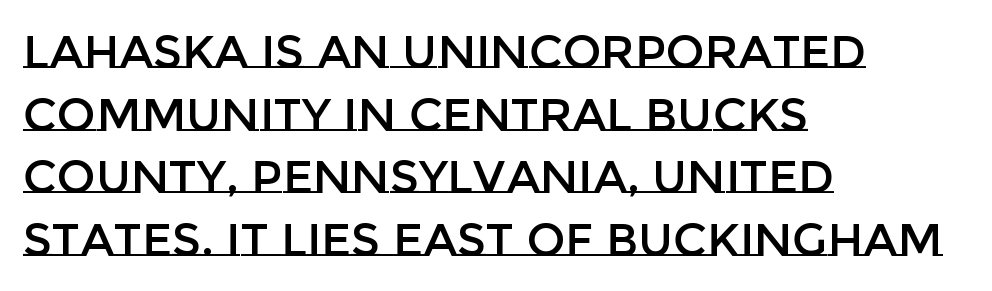
The image shows 46 px text type, upright; set left-aligned, normal line spacing (1.36x), normal letter spacing, not underlined; low stroke contrast and a large x-height.
